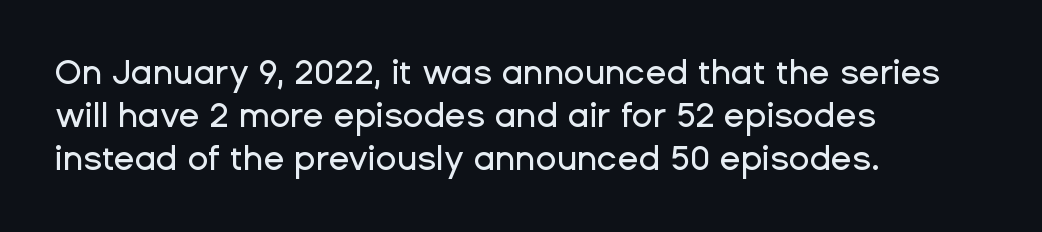
The image shows 34 px sans-serif type, upright; set left-aligned, normal line spacing (1.26x), normal letter spacing, not underlined; low stroke contrast and a medium x-height.
